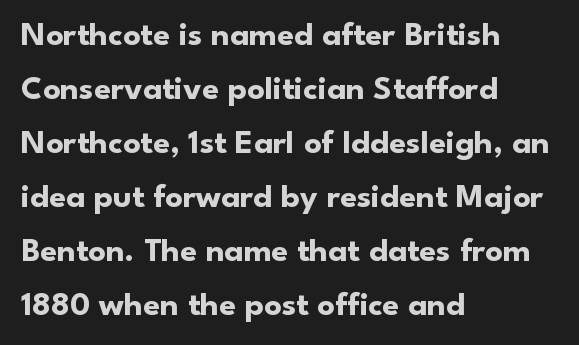
{"serif": "no", "italic": "no", "bold": "yes", "weight": "bold", "width": "normal", "stroke_contrast": "low", "x_height": "small", "monospaced": "no", "underline": "no", "align": "left", "line_spacing": "normal", "line_spacing_ratio": 1.59, "letter_spacing": "normal", "letter_spacing_em": 0.0, "glyph_px": 34}
